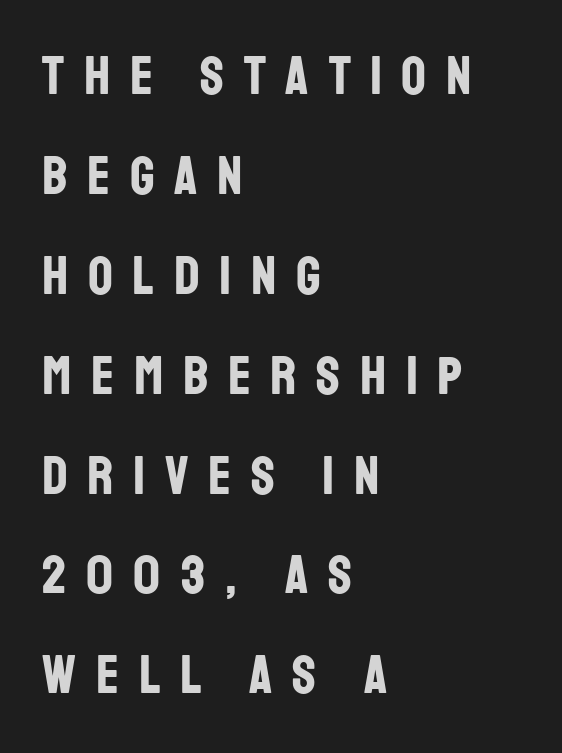
The image shows 54 px bold, condensed sans-serif type, upright; set left-aligned, line spacing 1.85x, unusually wide letter spacing (+0.37 em), not underlined; low stroke contrast and a large x-height.
